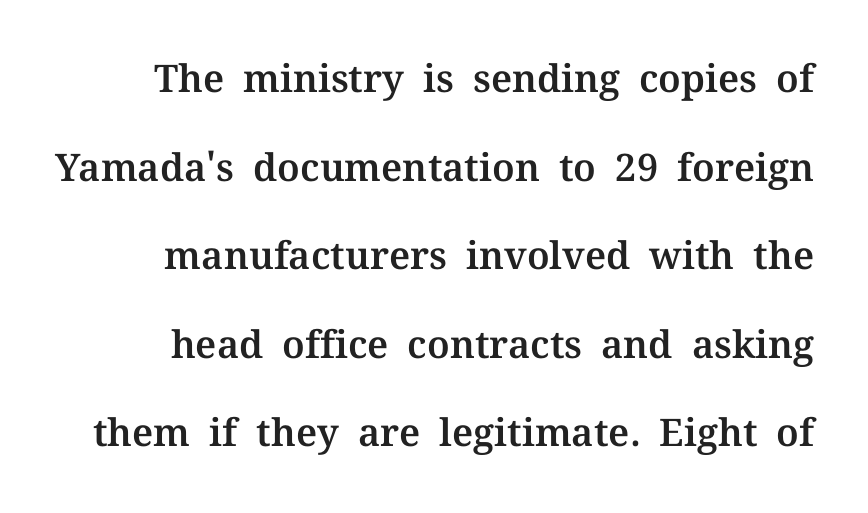
Q: Is the text italic (slanted)? A: No, it is upright.
Q: Is the typeface a serif or a sans-serif typeface? A: Serif.
Q: Is the text underlined? A: No.
Q: Is the spacing between letters normal or unusually wide? A: Normal.
Q: Is the spacing between lines tight, normal or loose? A: Loose.
Q: Width (condensed, normal, or wide)? A: Normal.
Q: Stroke contrast? A: Medium.
Q: x-height? A: Medium.
Q: Monospaced? A: No.
